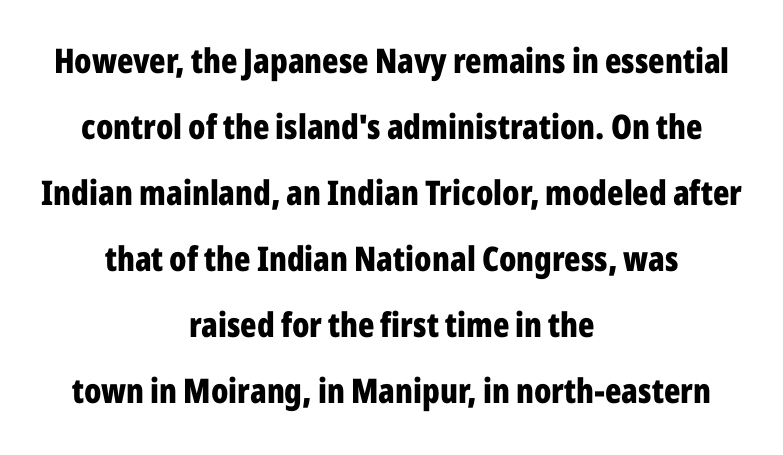
The rendering keeps characters at their native spacing. Emphasis by weight is at full strength: bold. Just letters on the line, the space beneath them empty. Font category for this specimen: sans-serif. Nope, not italic — everything's standing straight.
